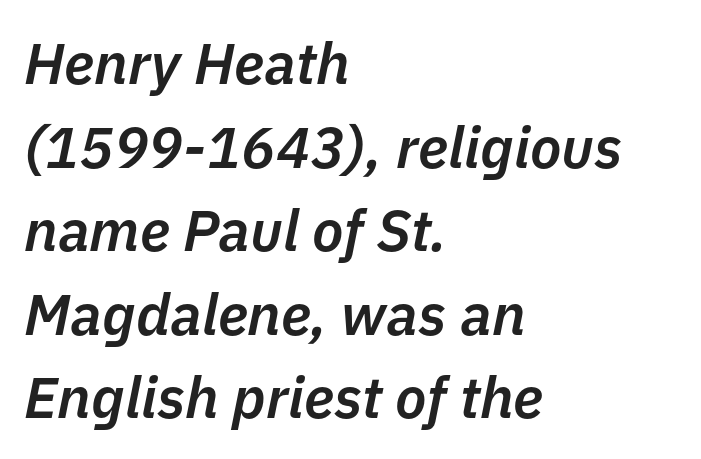
{"italic": "yes", "lean": "right", "slant_degrees": 11, "bold": "semi", "weight": "semibold", "width": "normal", "stroke_contrast": "low", "x_height": "medium", "monospaced": "no", "underline": "no", "align": "left", "line_spacing": "normal", "line_spacing_ratio": 1.44, "letter_spacing": "normal", "letter_spacing_em": 0.0, "glyph_px": 58}
